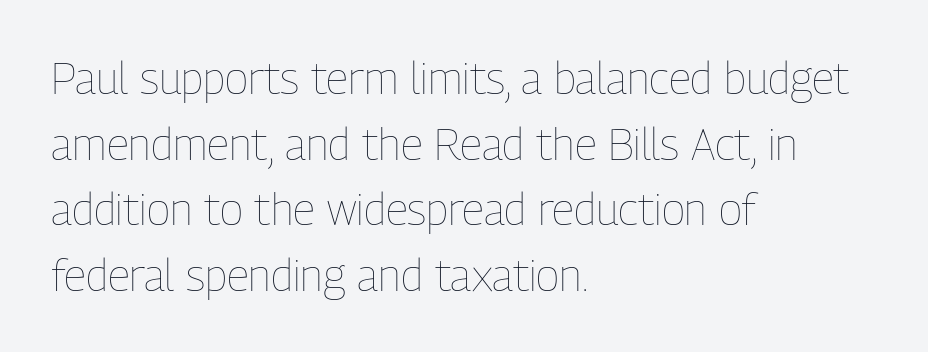
{"italic": "no", "bold": "no", "weight": "thin", "width": "condensed", "stroke_contrast": "low", "x_height": "medium", "monospaced": "no", "underline": "no", "align": "left", "line_spacing": "normal", "line_spacing_ratio": 1.49, "letter_spacing": "normal", "letter_spacing_em": 0.0, "glyph_px": 44}
